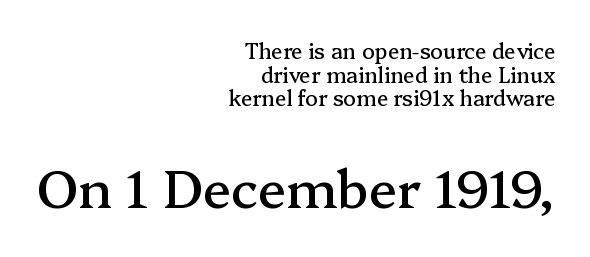
Line spacing here is tight. Font category for this specimen: serif. Is the lower block the larger one? Yes — the lower block carries the bigger type. Each word holds together tightly as a unit, with standard inter-letter gaps.
